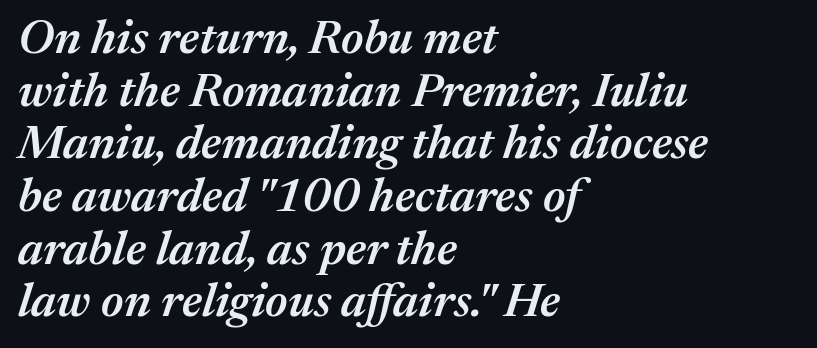
{"italic": "yes", "lean": "right", "slant_degrees": 17, "bold": "semi", "weight": "semibold", "width": "normal", "stroke_contrast": "medium", "x_height": "medium", "monospaced": "no", "underline": "no", "align": "left", "line_spacing": "tight", "line_spacing_ratio": 1.12, "letter_spacing": "normal", "letter_spacing_em": 0.0, "glyph_px": 47}
